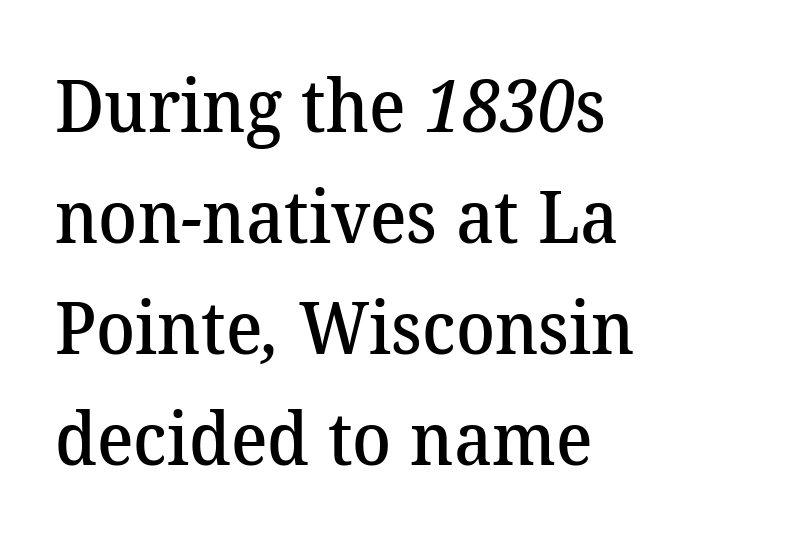
The image shows 72 px semibold serif type; set left-aligned, normal line spacing (1.54x), normal letter spacing, not underlined; medium stroke contrast and a medium x-height.
